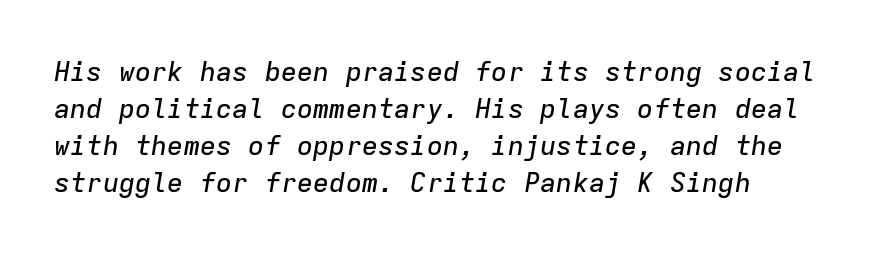
Q: Is the text italic (slanted)? A: Yes, it leans right by about 9 degrees.
Q: Is the text underlined? A: No.
Q: Is the spacing between letters normal or unusually wide? A: Normal.
Q: Is the spacing between lines tight, normal or loose? A: Normal.
